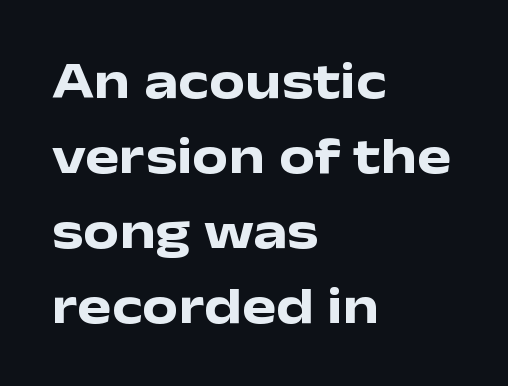
Baseline-to-baseline distance is the conventional proportion of letter height. The letters are bold, with thick, heavy strokes. Reading down the block, your eye returns to a fixed left position each line. What stands out about the letter spacing? Nothing — it is the standard amount.
